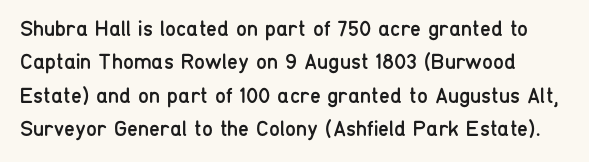
{"italic": "no", "bold": "no", "underline": "no", "line_spacing": "normal", "line_spacing_ratio": 1.52, "letter_spacing": "normal", "letter_spacing_em": 0.0, "glyph_px": 22}
